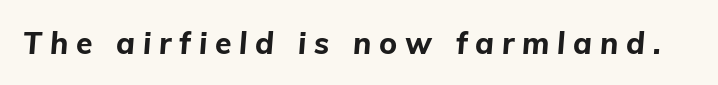
The image shows 30 px bold type, italic (leaning right); set unusually wide letter spacing (+0.26 em), not underlined; low stroke contrast and a medium x-height.
